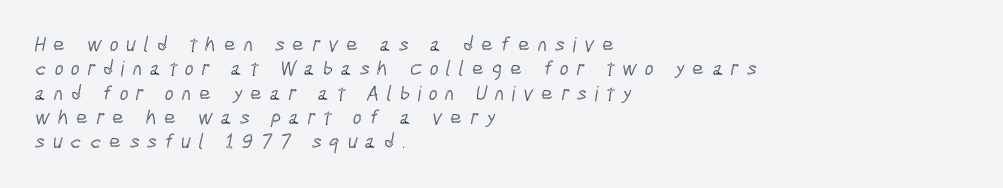
Q: Is the text underlined? A: No.
Q: How is the paragraph aligned? A: Left-aligned.
Q: Is the spacing between letters normal or unusually wide? A: Unusually wide.
